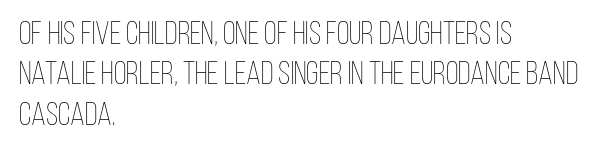
The image shows 33 px thin, condensed type, upright; set left-aligned, line spacing 1.22x, normal letter spacing, not underlined; low stroke contrast and a large x-height.
